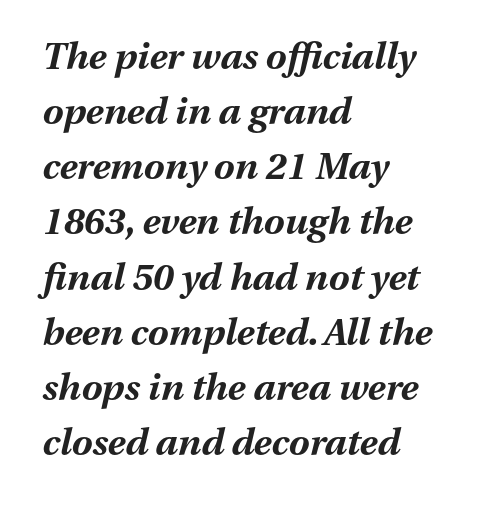
The image shows 37 px bold type, italic (leaning right); set left-aligned, normal line spacing (1.49x), normal letter spacing, not underlined; medium stroke contrast and a medium x-height.
